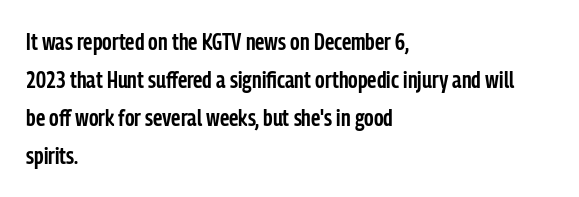
The image shows 24 px text type, upright; set left-aligned, normal line spacing (1.59x), normal letter spacing, not underlined.
